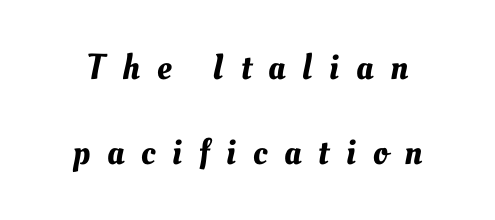
{"width": "normal", "stroke_contrast": "medium", "x_height": "small", "monospaced": "no", "underline": "no", "line_spacing": "loose", "line_spacing_ratio": 2.36, "letter_spacing": "wide", "letter_spacing_em": 0.47, "glyph_px": 36}
